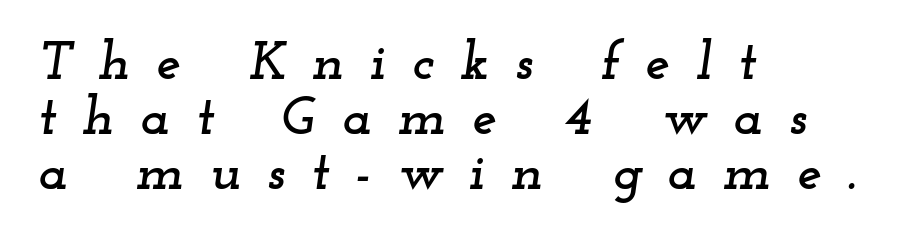
{"serif": "yes", "italic": "yes", "lean": "right", "slant_degrees": 12, "width": "wide", "stroke_contrast": "low", "x_height": "small", "monospaced": "no", "underline": "no", "align": "left", "line_spacing": "tight", "line_spacing_ratio": 1.0, "letter_spacing": "wide", "letter_spacing_em": 0.47, "glyph_px": 55}
